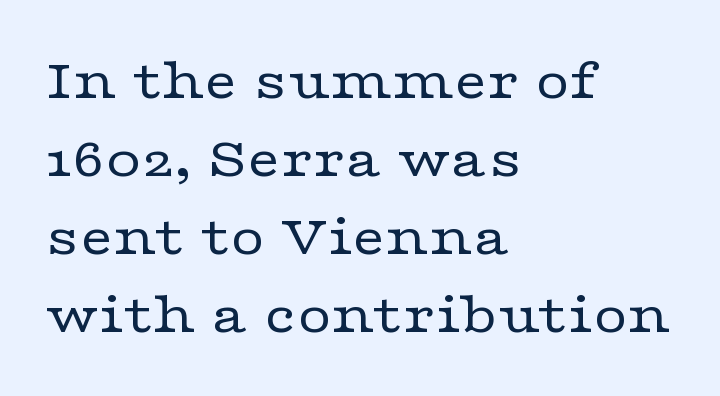
A student would call this left alignment; a typographer would say flush left, rag right. The passage shown is typed in a proportional face where columns would drift. Each row of text sits above clean, open space. The type sits square on the baseline with zero lean. No chunkiness to these letters — they're not bold.
